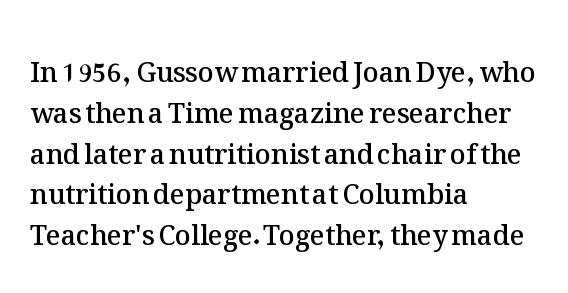
Q: Is the text bold? A: Semi-bold.
Q: Is the text italic (slanted)? A: No, it is upright.
Q: Is the text underlined? A: No.
Q: How is the paragraph aligned? A: Left-aligned.
Q: Is the spacing between letters normal or unusually wide? A: Normal.
Q: Is the spacing between lines tight, normal or loose? A: Normal.
